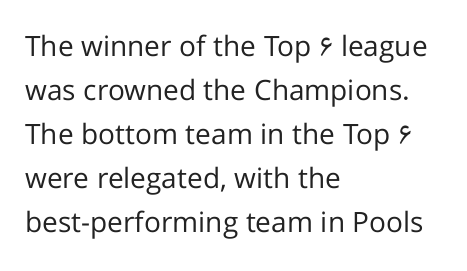
The image shows 28 px regular-weight sans-serif type, upright; set left-aligned, normal line spacing (1.57x), normal letter spacing, not underlined; low stroke contrast and a medium x-height.
